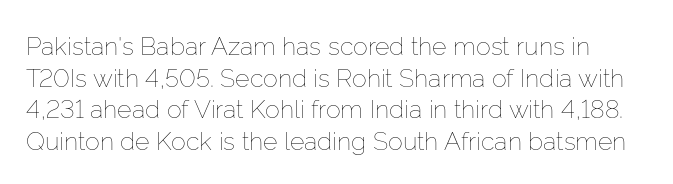
On a weight scale, this lands at 450 or below. The leading is moderate, giving the passage an even texture. Characters remain perfectly vertical along every line. The passage shown is not underscored anywhere. You could call the tracking neutral — neither tight nor loose.
